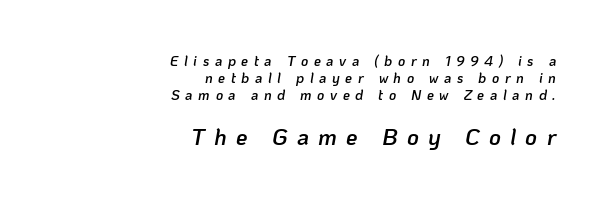
Would a proofreader flag this as italicized? Yes. The strip under each line holds only bare page. A semibold gives these letters moderate extra thickness, short of bold. Visually the block forms a straight wall on the right and a jagged coastline on the left. Glyph-to-glyph distance is far greater than everyday printed text. The lower block of text is set noticeably larger than the block above it.
